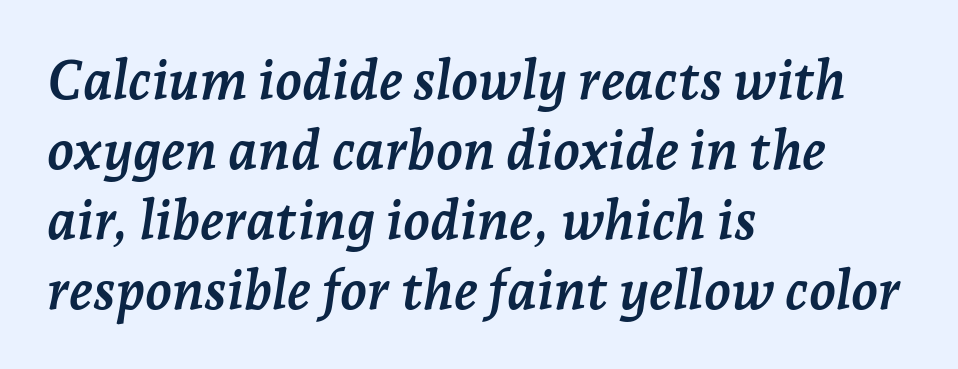
{"serif": "yes", "italic": "yes", "lean": "right", "slant_degrees": 7, "bold": "yes", "weight": "semibold", "width": "normal", "stroke_contrast": "low", "x_height": "medium", "monospaced": "no", "underline": "no", "align": "left", "line_spacing": "normal", "line_spacing_ratio": 1.27, "letter_spacing": "normal", "letter_spacing_em": 0.0, "glyph_px": 55}
